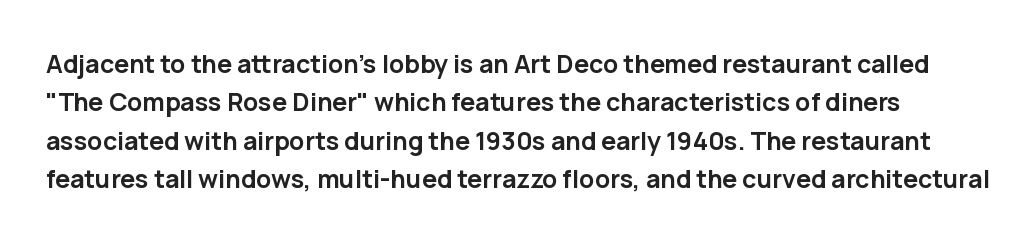
How heavy is the stroke? Heavy — this is a bold. This sample keeps an unexceptional amount of space between lines. Short note: letters normally spaced. Underline: absent.
